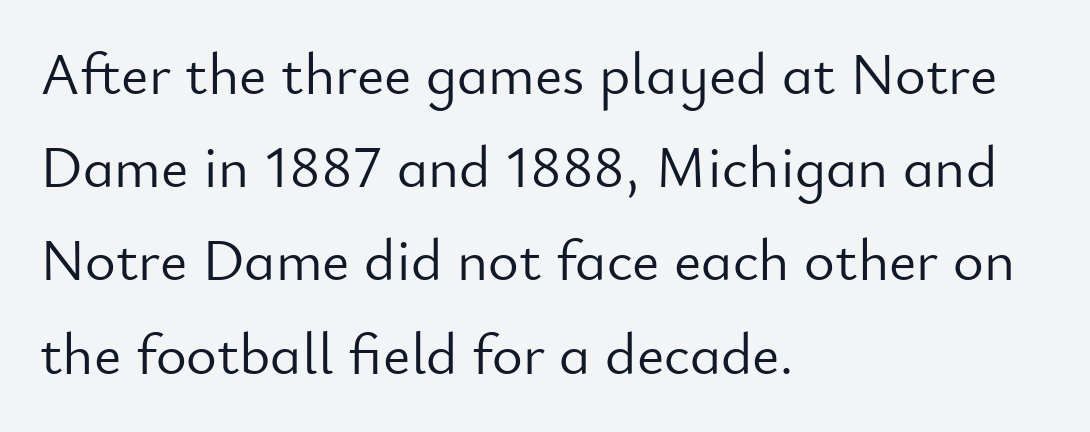
Q: Is the text bold? A: No.
Q: Is the text italic (slanted)? A: No, it is upright.
Q: Is the typeface a serif or a sans-serif typeface? A: Sans-serif.
Q: Is the text underlined? A: No.
Q: How is the paragraph aligned? A: Left-aligned.
Q: Is the spacing between letters normal or unusually wide? A: Normal.
Q: Is the spacing between lines tight, normal or loose? A: Normal.
Q: Width (condensed, normal, or wide)? A: Normal.
Q: Stroke contrast? A: Low.
Q: x-height? A: Small.
Q: Monospaced? A: No.
